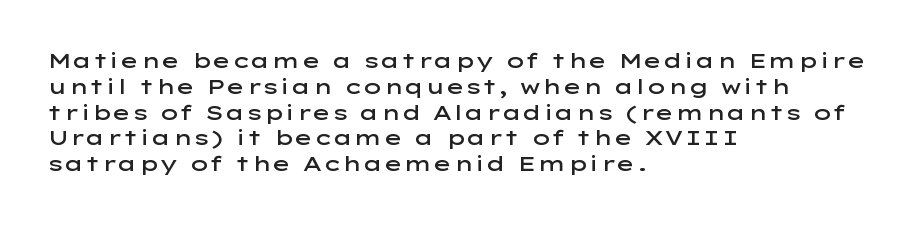
Weight: semibold (demi). Clear beneath every line of the passage. Nothing unusual about the tracking: characters are spaced as the font intends. Notice how the stems are strictly vertical — no italics here. This sample is left-justified, so line endings fall wherever the words run out.
